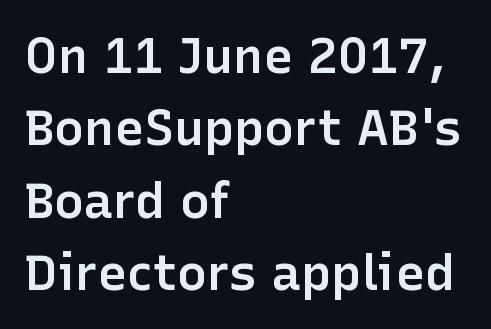
{"serif": "no", "italic": "no", "bold": "semi", "weight": "semibold", "width": "normal", "stroke_contrast": "low", "x_height": "medium", "monospaced": "no", "underline": "no", "align": "left", "line_spacing": "normal", "line_spacing_ratio": 1.45, "letter_spacing": "normal", "letter_spacing_em": 0.0, "glyph_px": 50}
